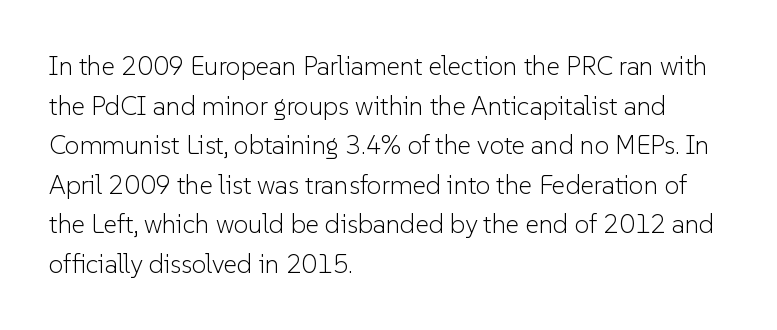
{"italic": "no", "bold": "no", "underline": "no", "align": "left", "line_spacing": "normal", "line_spacing_ratio": 1.52, "letter_spacing": "normal", "letter_spacing_em": 0.0, "glyph_px": 26}
